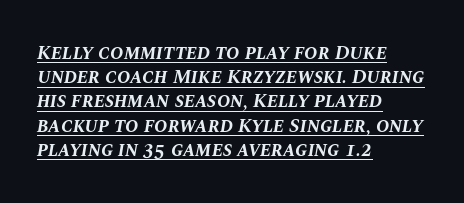
{"italic": "yes", "lean": "right", "slant_degrees": 10, "bold": "yes", "underline": "yes", "align": "left", "line_spacing_ratio": 1.21, "letter_spacing": "normal", "letter_spacing_em": 0.0, "glyph_px": 20}
